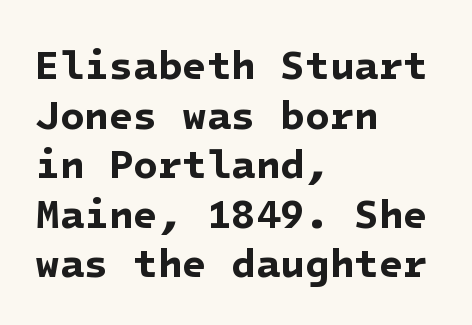
The image shows 40 px bold sans-serif type; set left-aligned, line spacing 1.24x, normal letter spacing, not underlined; low stroke contrast and a medium x-height.
